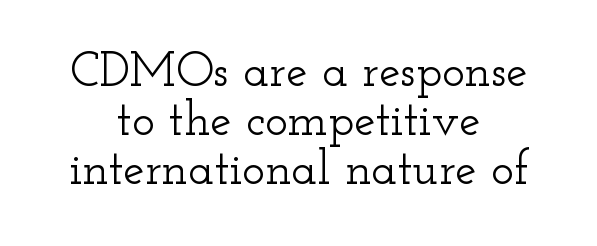
In terms of letterform style, serifs are clearly present. Does the lettering tilt? It doesn't — this is upright. Is the letter spacing exaggerated? No — it looks like the ordinary default. A typesetter would call this proportional, since set widths differ per character. The space between consecutive lines is stingy.
